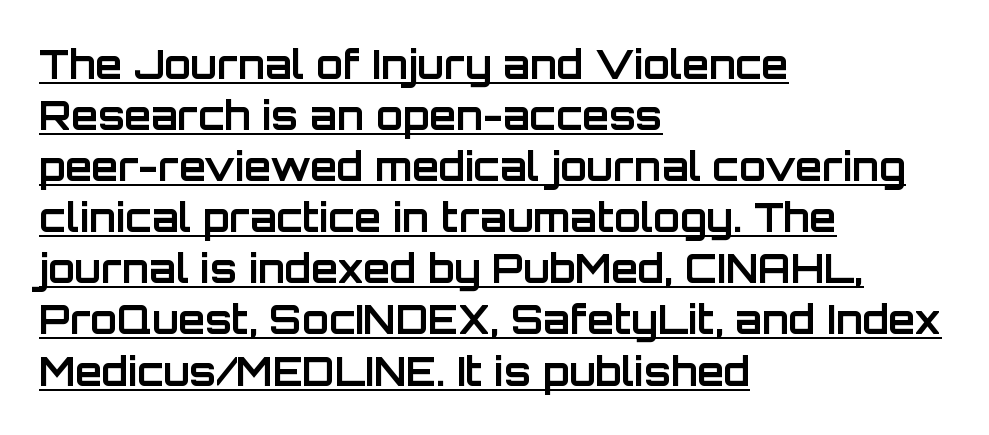
Strokes here are thick enough to call this a true bold. These lines sit exactly where default settings would place them. Default kerning and tracking; the words read as compact shapes. Layout note: lines flush left. Tall strokes in this sample are plumb rather than angled.
